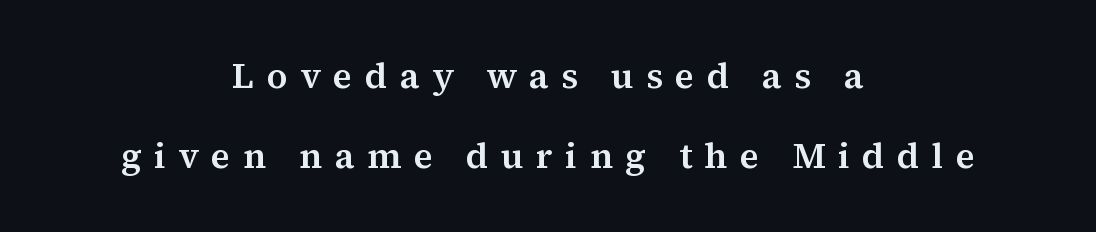
Q: Is the text italic (slanted)? A: No, it is upright.
Q: Is the typeface a serif or a sans-serif typeface? A: Serif.
Q: Is the text underlined? A: No.
Q: How is the paragraph aligned? A: Centered.
Q: Is the spacing between letters normal or unusually wide? A: Unusually wide.
Q: Is the spacing between lines tight, normal or loose? A: Loose.
Q: Width (condensed, normal, or wide)? A: Normal.
Q: Stroke contrast? A: Medium.
Q: x-height? A: Medium.
Q: Monospaced? A: No.
